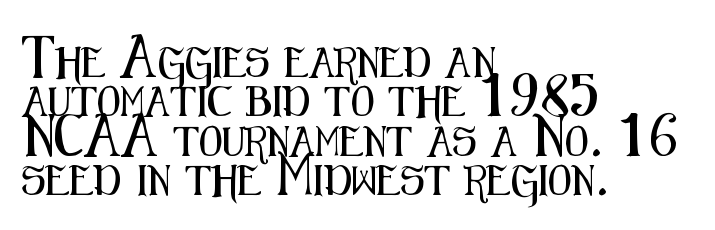
Q: Is the text italic (slanted)? A: No, it is upright.
Q: Is the text underlined? A: No.
Q: How is the paragraph aligned? A: Left-aligned.
Q: Is the spacing between letters normal or unusually wide? A: Normal.
Q: Is the spacing between lines tight, normal or loose? A: Normal.
Q: Width (condensed, normal, or wide)? A: Condensed.
Q: Stroke contrast? A: Medium.
Q: x-height? A: Medium.
Q: Monospaced? A: No.
